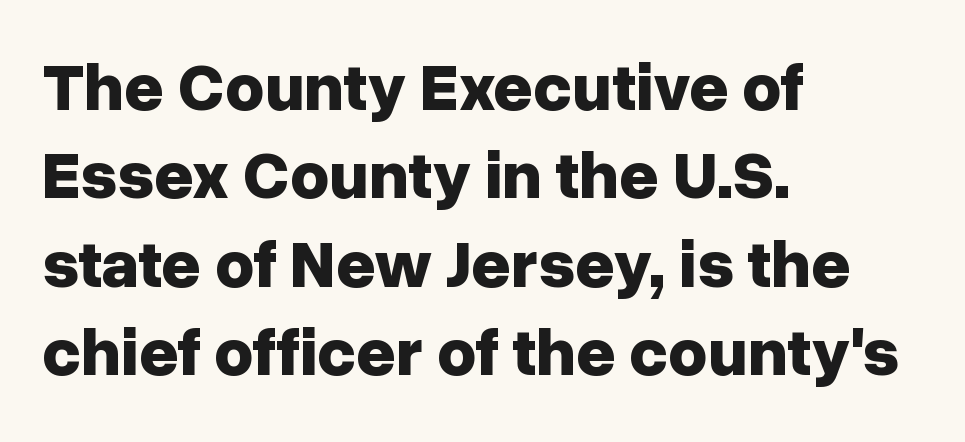
Font category for this specimen: sans-serif. How would I describe the line gaps? Plain and ordinary. The line texture is even and compact thanks to regular tracking. Line starts are locked; line ends wander. The rendering uses natural spacing where letterforms have individual widths.
